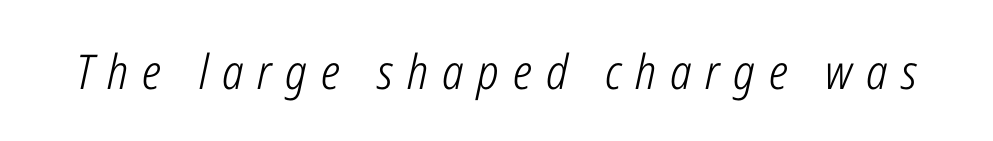
Loose tracking; the words dissolve into strings of separated letters. Quick note: underline off. This is not heavy type; no bold has been used. Italic: yes, the glyphs are oblique. Looks like regular typesetting: each glyph gets only the width it needs.
